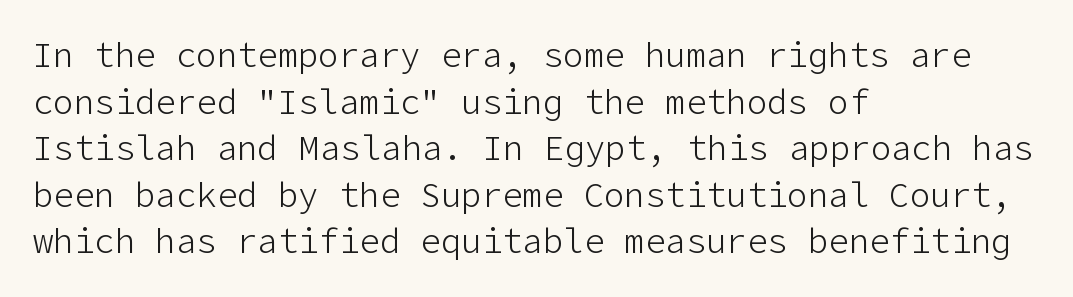
Q: Is the text bold? A: No.
Q: Is the text italic (slanted)? A: No, it is upright.
Q: Is the typeface a serif or a sans-serif typeface? A: Sans-serif.
Q: Is the text underlined? A: No.
Q: How is the paragraph aligned? A: Left-aligned.
Q: Is the spacing between letters normal or unusually wide? A: Normal.
Q: Is the spacing between lines tight, normal or loose? A: Normal.
Q: Width (condensed, normal, or wide)? A: Normal.
Q: Stroke contrast? A: Low.
Q: x-height? A: Medium.
